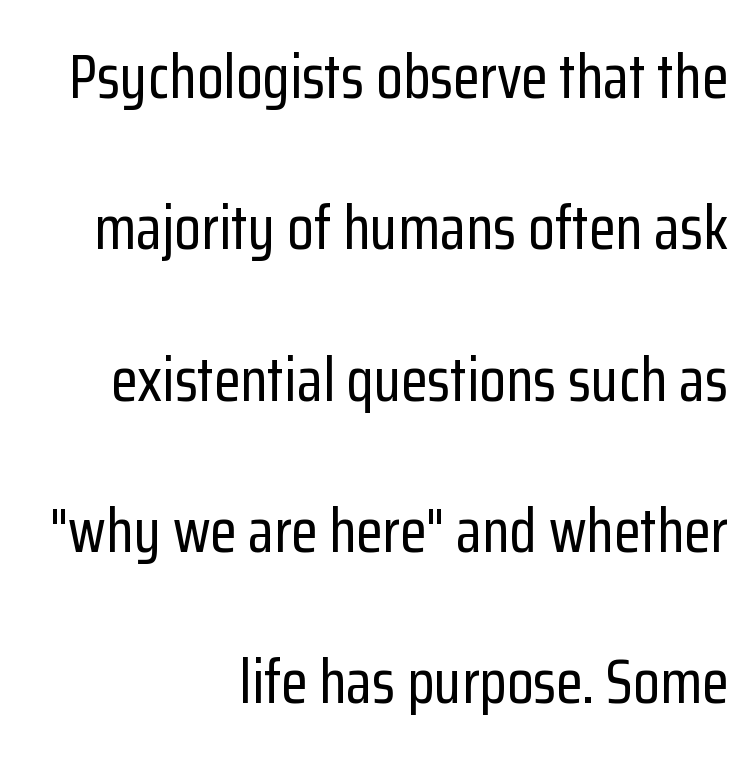
{"serif": "no", "italic": "no", "width": "condensed", "stroke_contrast": "low", "x_height": "medium", "monospaced": "no", "underline": "no", "align": "right", "line_spacing": "loose", "line_spacing_ratio": 2.48, "letter_spacing": "normal", "letter_spacing_em": 0.0, "glyph_px": 61}
